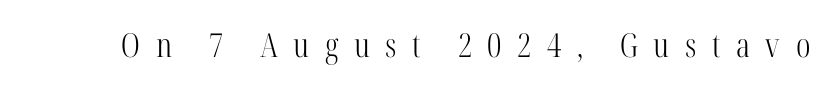
{"serif": "yes", "italic": "no", "bold": "no", "weight": "light", "width": "condensed", "stroke_contrast": "high", "x_height": "medium", "monospaced": "no", "underline": "no", "letter_spacing": "wide", "letter_spacing_em": 0.47, "glyph_px": 33}
